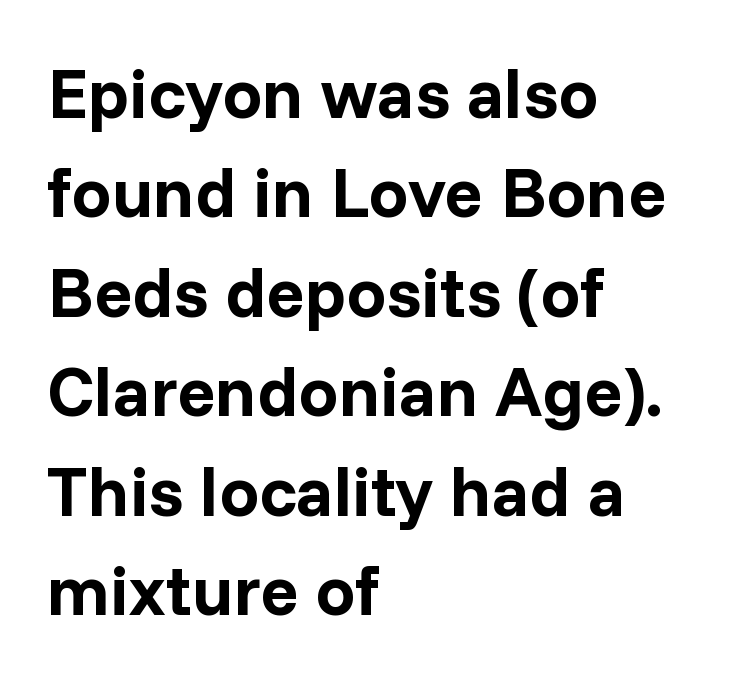
Q: Is the text bold? A: Yes.
Q: Is the text italic (slanted)? A: No, it is upright.
Q: Is the typeface a serif or a sans-serif typeface? A: Sans-serif.
Q: Is the text underlined? A: No.
Q: How is the paragraph aligned? A: Left-aligned.
Q: Is the spacing between letters normal or unusually wide? A: Normal.
Q: Is the spacing between lines tight, normal or loose? A: Normal.
Q: Width (condensed, normal, or wide)? A: Normal.
Q: Stroke contrast? A: Low.
Q: x-height? A: Medium.
Q: Monospaced? A: No.
